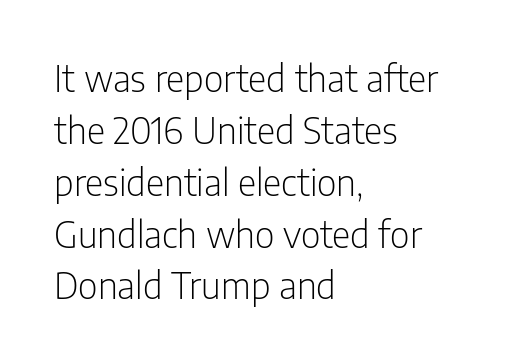
{"serif": "no", "italic": "no", "bold": "no", "weight": "light", "width": "condensed", "stroke_contrast": "low", "x_height": "medium", "monospaced": "no", "underline": "no", "align": "left", "line_spacing": "normal", "line_spacing_ratio": 1.44, "letter_spacing": "normal", "letter_spacing_em": 0.0, "glyph_px": 36}
